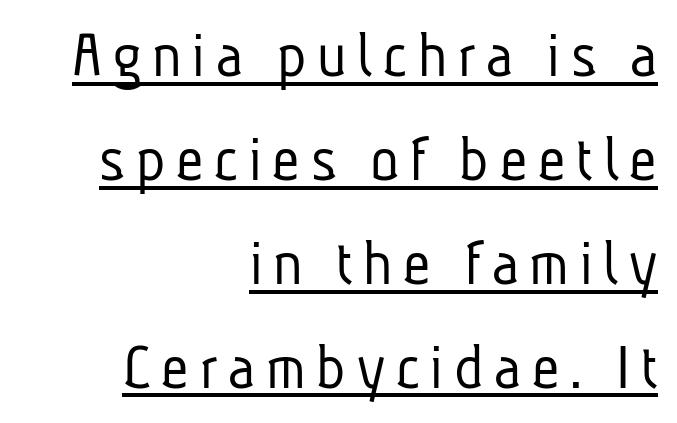
The image shows 67 px light, condensed sans-serif type; set right-aligned, normal line spacing (1.55x), underlined; low stroke contrast and a medium x-height.
